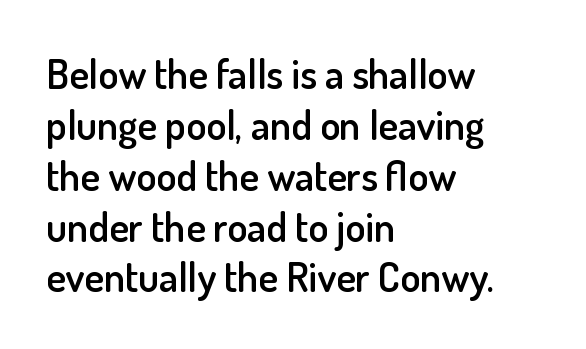
The image shows 41 px semibold sans-serif type, upright; set left-aligned, line spacing 1.24x, normal letter spacing, not underlined; low stroke contrast and a small x-height.
